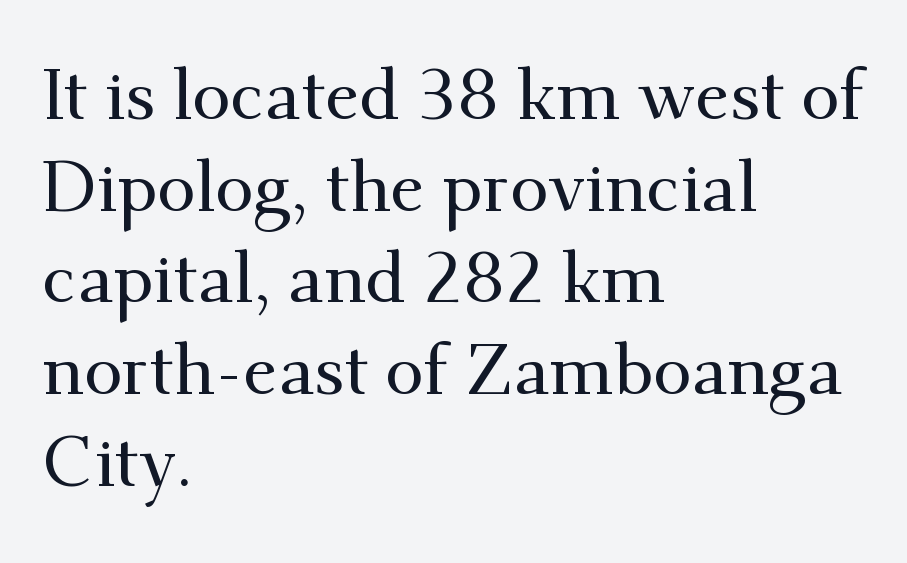
Does the copy run flush right? No — it runs flush left. The space directly below the letters is spotless. These lines are composed in type with serifs. Nobody touched the tracking dial on this one.
